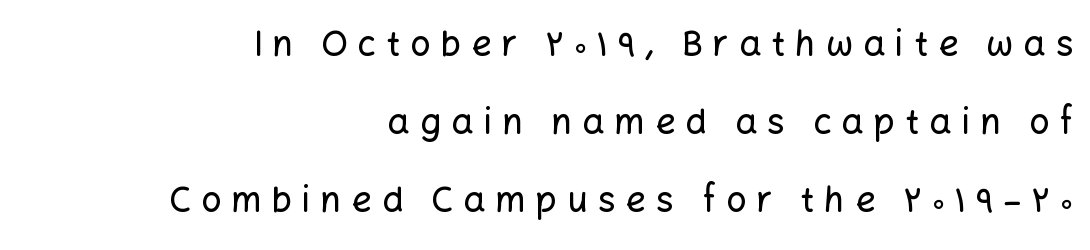
{"serif": "no", "italic": "no", "width": "normal", "stroke_contrast": "low", "x_height": "medium", "monospaced": "no", "underline": "no", "align": "right", "line_spacing": "loose", "line_spacing_ratio": 2.23, "letter_spacing": "wide", "letter_spacing_em": 0.29, "glyph_px": 35}
